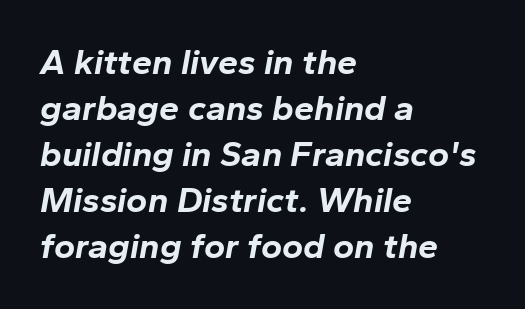
{"italic": "yes", "lean": "right", "slant_degrees": 10, "bold": "yes", "weight": "bold", "width": "normal", "stroke_contrast": "low", "x_height": "medium", "monospaced": "no", "underline": "no", "align": "left", "line_spacing": "normal", "line_spacing_ratio": 1.28, "letter_spacing": "normal", "letter_spacing_em": 0.0, "glyph_px": 36}
